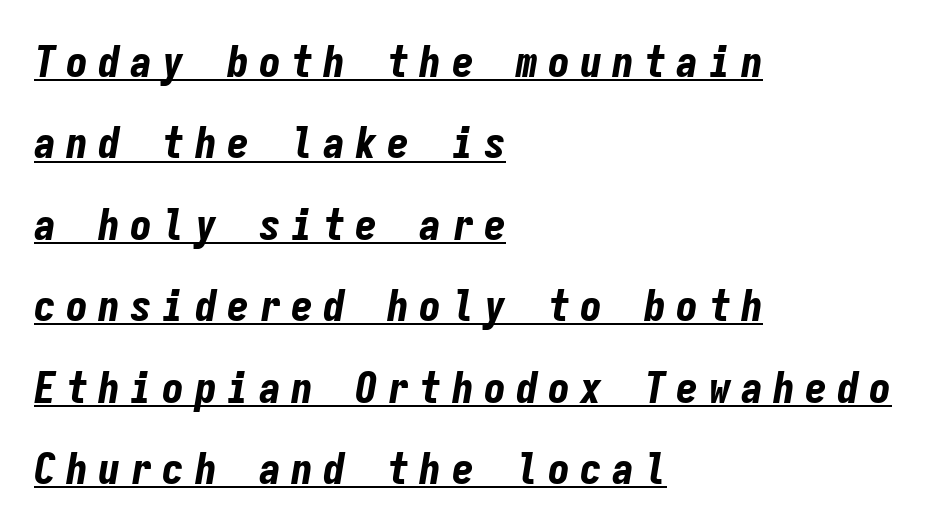
{"italic": "yes", "lean": "right", "slant_degrees": 9, "bold": "yes", "weight": "bold", "width": "condensed", "stroke_contrast": "low", "x_height": "medium", "monospaced": "yes", "underline": "yes", "align": "left", "line_spacing_ratio": 1.85, "letter_spacing": "wide", "letter_spacing_em": 0.23, "glyph_px": 44}
